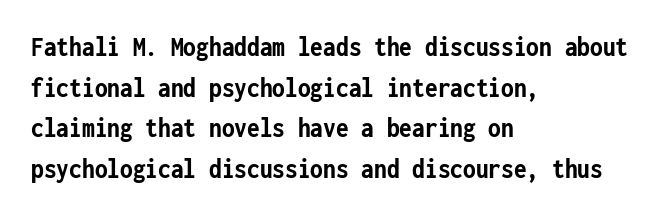
Q: Is the text bold? A: Yes.
Q: Is the text italic (slanted)? A: No, it is upright.
Q: Is the typeface a serif or a sans-serif typeface? A: Sans-serif.
Q: Is the text underlined? A: No.
Q: How is the paragraph aligned? A: Left-aligned.
Q: Is the spacing between letters normal or unusually wide? A: Normal.
Q: Is the spacing between lines tight, normal or loose? A: Normal.
Q: Width (condensed, normal, or wide)? A: Condensed.
Q: Stroke contrast? A: Low.
Q: x-height? A: Medium.
Q: Monospaced? A: Yes.
